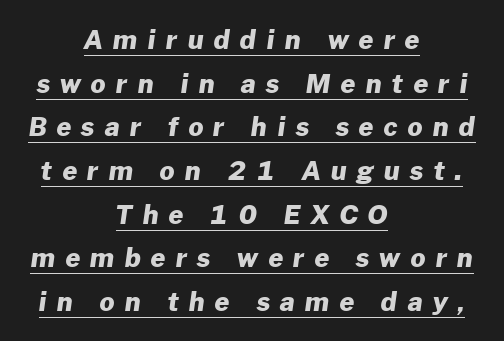
The horizontal fit of the characters is loose and conspicuously gappy. Does the weight exceed regular? Yes, all the way to bold. The face used here appears with an underline applied. The line-height multiplier appears to be the usual default. Horizontal alignment here is central, giving a formal, balanced look.
